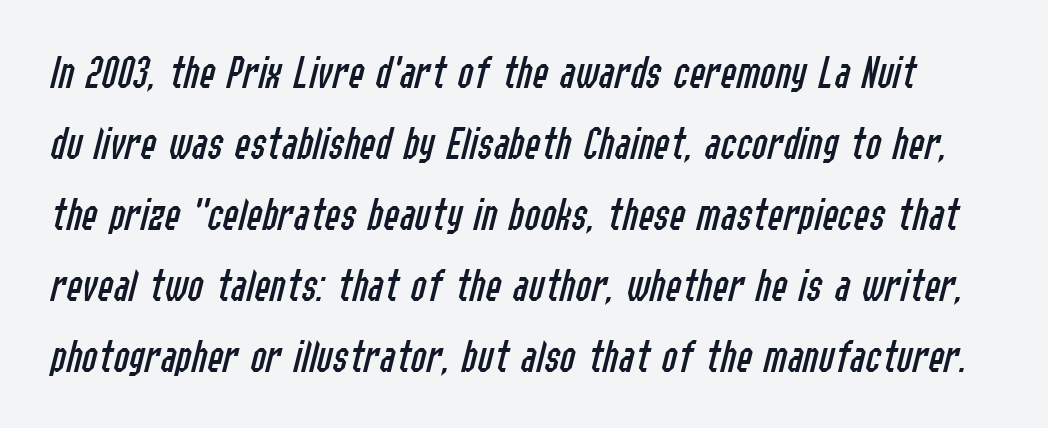
Do the characters align in a grid? No, the font is proportional. The vertical gap from one line to the next is medium. Yep, that's italic — everything's leaning. What stands out about the letter spacing? Nothing — it is the standard amount. Each row of text sits above clean, open space.
